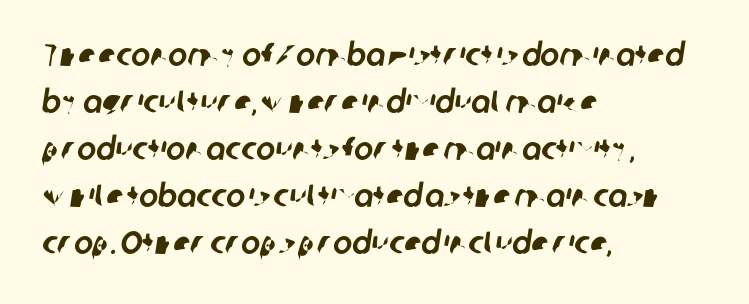
{"serif": "no", "width": "normal", "stroke_contrast": "low", "x_height": "medium", "monospaced": "no", "underline": "no", "align": "left", "line_spacing": "normal", "line_spacing_ratio": 1.47, "letter_spacing": "normal", "letter_spacing_em": 0.0, "glyph_px": 32}
